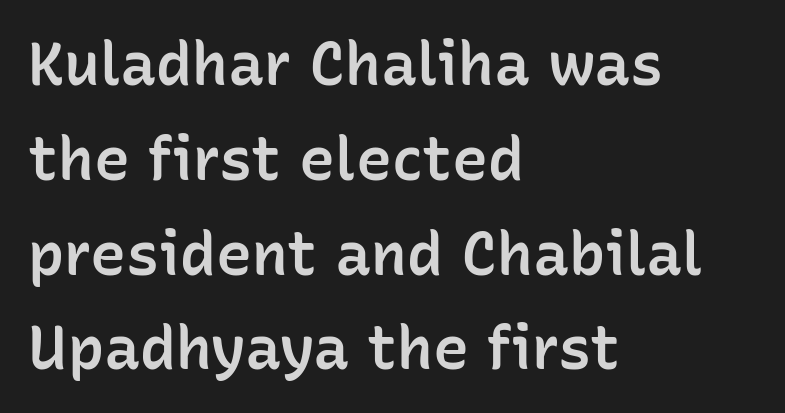
Q: Is the text bold? A: Semi-bold.
Q: Is the text italic (slanted)? A: No, it is upright.
Q: Is the typeface a serif or a sans-serif typeface? A: Sans-serif.
Q: Is the text underlined? A: No.
Q: How is the paragraph aligned? A: Left-aligned.
Q: Is the spacing between letters normal or unusually wide? A: Normal.
Q: Is the spacing between lines tight, normal or loose? A: Normal.
Q: Width (condensed, normal, or wide)? A: Normal.
Q: Stroke contrast? A: Low.
Q: x-height? A: Medium.
Q: Monospaced? A: No.
